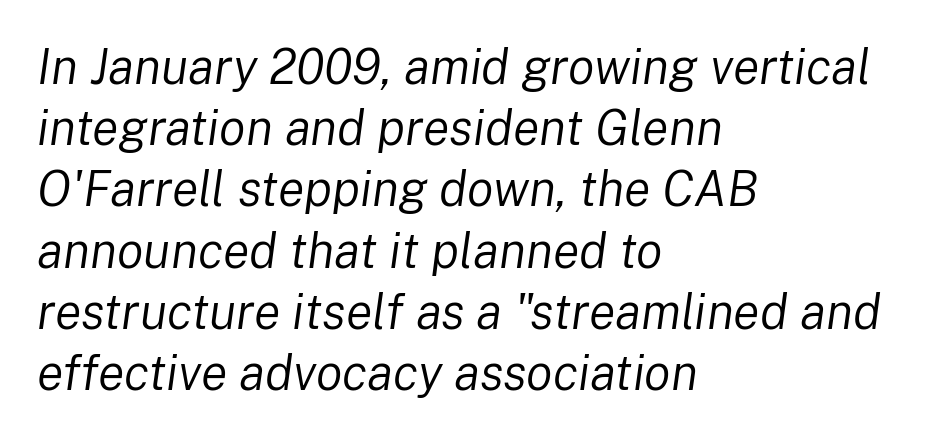
{"italic": "yes", "lean": "right", "slant_degrees": 8, "bold": "no", "weight": "regular", "width": "normal", "stroke_contrast": "low", "x_height": "medium", "monospaced": "no", "underline": "no", "align": "left", "line_spacing": "normal", "line_spacing_ratio": 1.25, "letter_spacing": "normal", "letter_spacing_em": 0.0, "glyph_px": 49}
